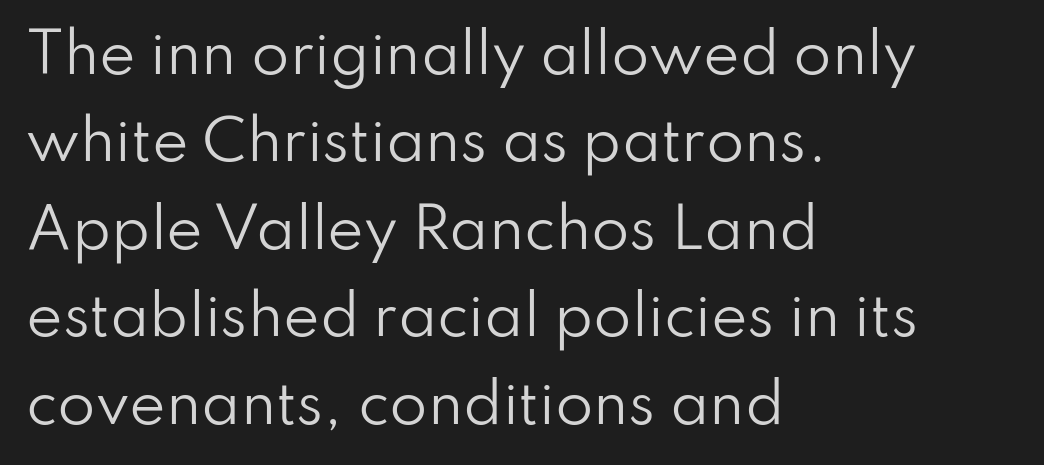
These lines are rendered in a variable-pitch font. The zone under the glyphs is completely vacant. The face used here is a sans, in the tradition of grotesques and geometrics. A classic flush-left, rag-right setting is used for this passage. Letters have the restrained weight of plain body copy at most.
